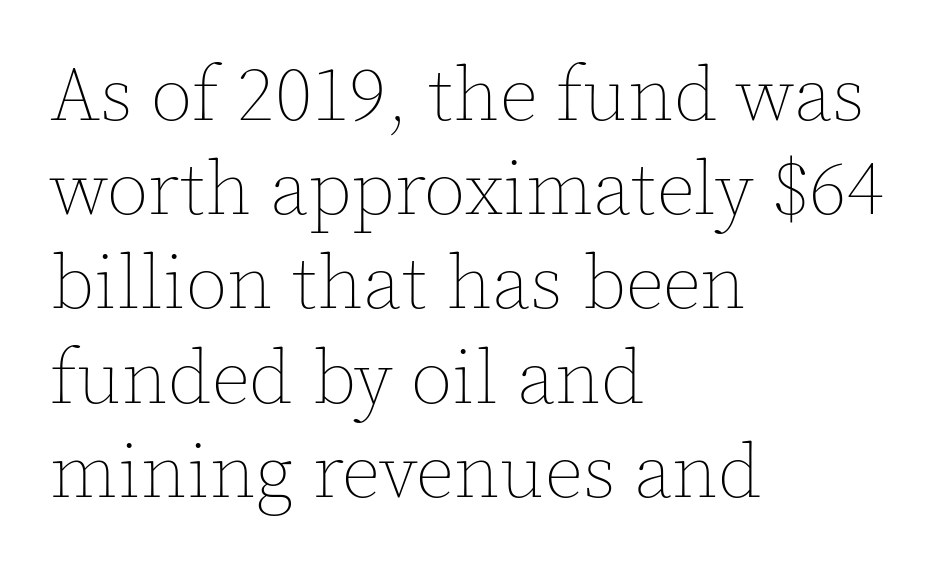
The image shows 76 px thin type, upright; set left-aligned, line spacing 1.24x, normal letter spacing, not underlined; a medium x-height.
